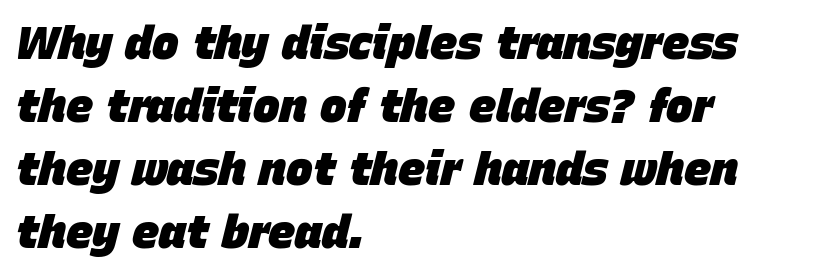
The image shows 45 px heavy type, italic (leaning right); set left-aligned, normal line spacing (1.4x), normal letter spacing, not underlined; low stroke contrast and a large x-height.
